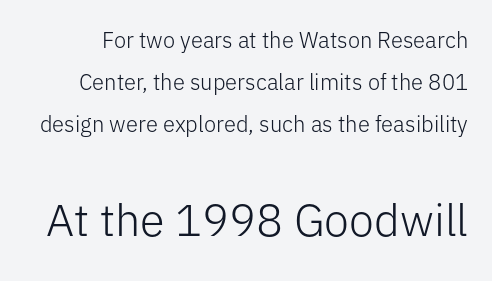
{"serif": "no", "italic": "no", "bold": "no", "weight": "light", "width": "normal", "stroke_contrast": "low", "x_height": "medium", "monospaced": "no", "underline": "no", "line_spacing": "loose", "line_spacing_ratio": 1.92, "letter_spacing": "normal", "letter_spacing_em": 0.0, "larger_block": "second", "size_ratio": 2.05, "glyph_px": 45}
